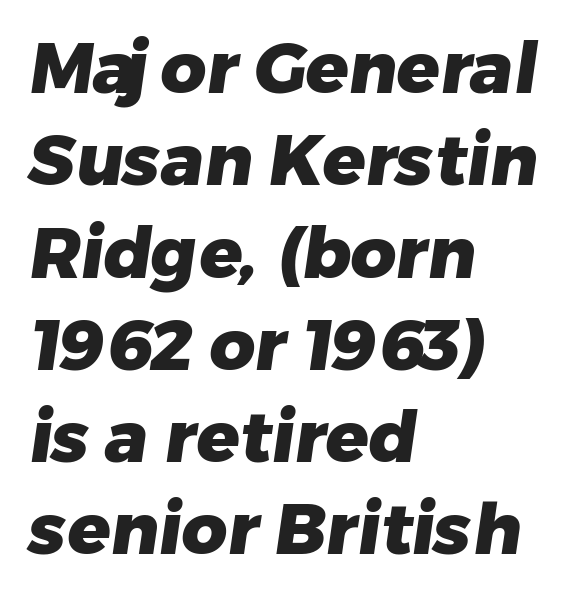
Q: Is the text bold? A: Yes.
Q: Is the typeface a serif or a sans-serif typeface? A: Sans-serif.
Q: Is the text underlined? A: No.
Q: How is the paragraph aligned? A: Left-aligned.
Q: Is the spacing between letters normal or unusually wide? A: Normal.
Q: Is the spacing between lines tight, normal or loose? A: Normal.
Q: Width (condensed, normal, or wide)? A: Normal.
Q: Stroke contrast? A: Low.
Q: x-height? A: Medium.
Q: Monospaced? A: No.
